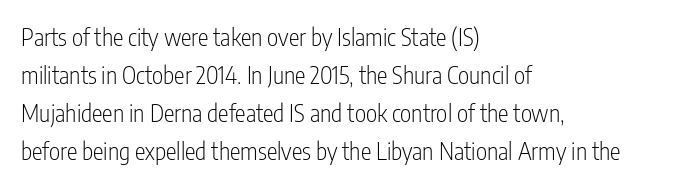
{"italic": "no", "bold": "no", "underline": "no", "align": "left", "line_spacing": "normal", "line_spacing_ratio": 1.58, "letter_spacing": "normal", "letter_spacing_em": 0.0, "glyph_px": 24}
